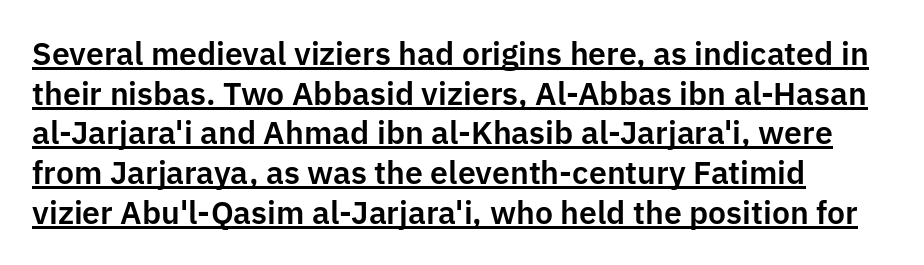
Q: Is the text italic (slanted)? A: No, it is upright.
Q: Is the typeface a serif or a sans-serif typeface? A: Sans-serif.
Q: Is the text underlined? A: Yes.
Q: How is the paragraph aligned? A: Left-aligned.
Q: Is the spacing between letters normal or unusually wide? A: Normal.
Q: Width (condensed, normal, or wide)? A: Normal.
Q: Stroke contrast? A: Low.
Q: x-height? A: Medium.
Q: Monospaced? A: No.
